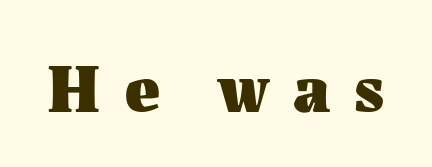
Looks like regular typesetting: each glyph gets only the width it needs. The area under the type is left untouched. Plenty of ink on the page — the face is bold. The passage shown has open, widely tracked lettering throughout. Vertical strokes here are truly vertical.
